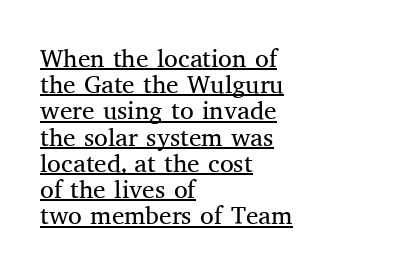
The image shows 25 px text type, upright; set left-aligned, tight line spacing (1.05x), normal letter spacing, underlined.
